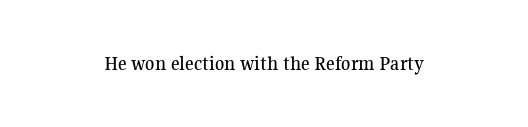
The image shows 21 px text type, upright; set normal letter spacing, not underlined.
